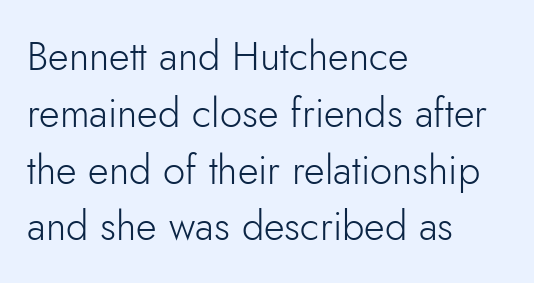
The foot of each line stays bare and open. This is sans-serif lettering, the kind often seen on screens and signage. Posture: upright roman. Is the block centered? No — it sits flush against the left margin. Proportional: the letters do not fall into vertical columns.
